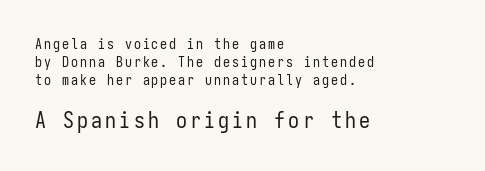
The image shows 22 px text type, upright; set left-aligned, normal line spacing (1.28x), not underlined; the second (bottom) block is 1.57x larger.
